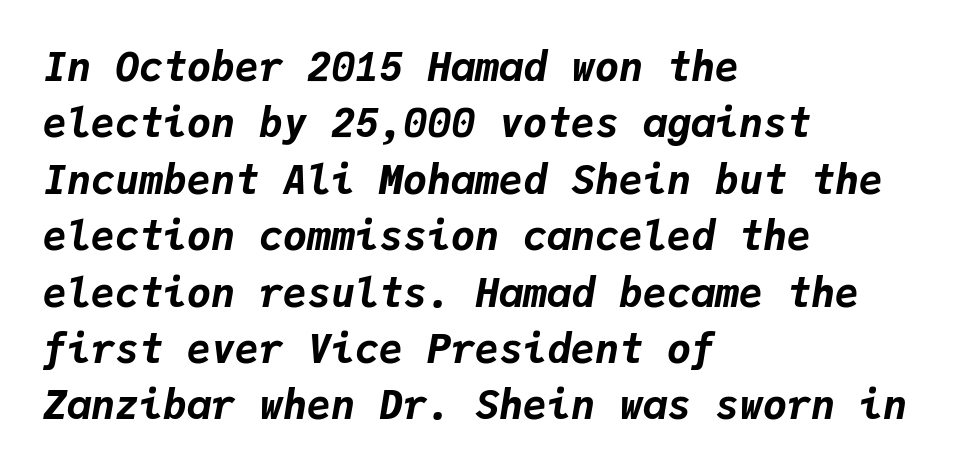
Q: Is the text bold? A: Yes.
Q: Is the text italic (slanted)? A: Yes, it leans right by about 9 degrees.
Q: Is the text underlined? A: No.
Q: How is the paragraph aligned? A: Left-aligned.
Q: Is the spacing between letters normal or unusually wide? A: Normal.
Q: Is the spacing between lines tight, normal or loose? A: Normal.
Q: Width (condensed, normal, or wide)? A: Normal.
Q: Stroke contrast? A: Low.
Q: x-height? A: Medium.
Q: Monospaced? A: Yes.
